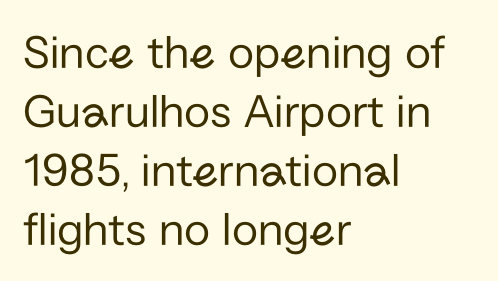
The image shows 48 px regular-weight sans-serif type, upright; set left-aligned, line spacing 1.23x, normal letter spacing, not underlined; low stroke contrast and a medium x-height.
